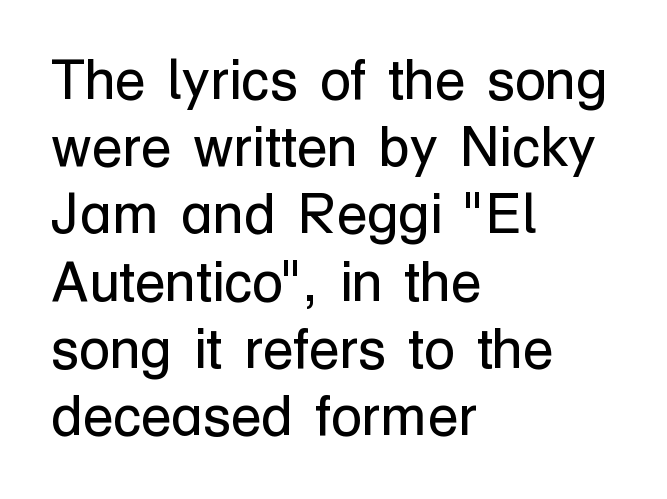
This sample has the flowing, uneven cadence of proportional lettering. Style check: upright. Glyph-to-glyph distance matches everyday printed text. Each row of text sits above clean, open space.
